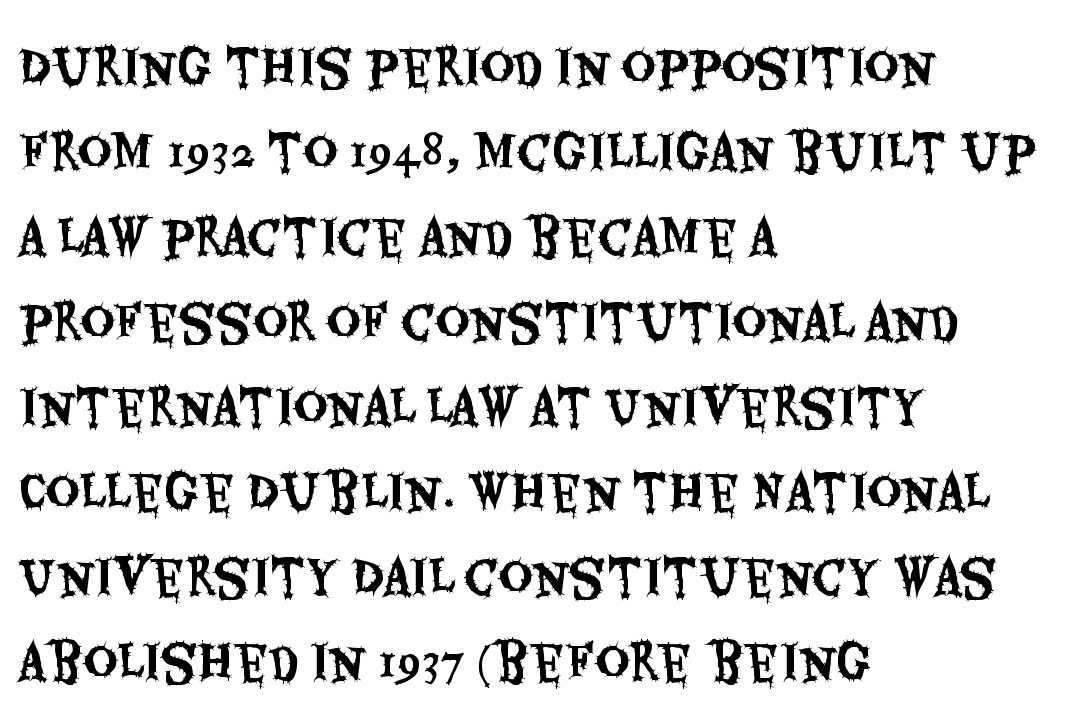
Q: Is the text italic (slanted)? A: No, it is upright.
Q: Is the typeface a serif or a sans-serif typeface? A: Sans-serif.
Q: Is the text underlined? A: No.
Q: How is the paragraph aligned? A: Left-aligned.
Q: Is the spacing between letters normal or unusually wide? A: Normal.
Q: Width (condensed, normal, or wide)? A: Condensed.
Q: Stroke contrast? A: Medium.
Q: x-height? A: Large.
Q: Monospaced? A: No.
